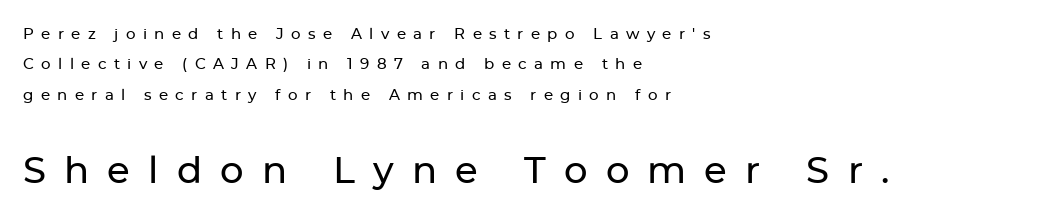
Nothing sits at the stroke ends, so this counts as sans-serif. Each letter keeps its own natural width here, so spacing adapts to shape. Nobody drew a line under any word here. Observe the wide spacing: letters keep a clear distance from each other. Does the bottom block carry the larger type? Yes, it does.
